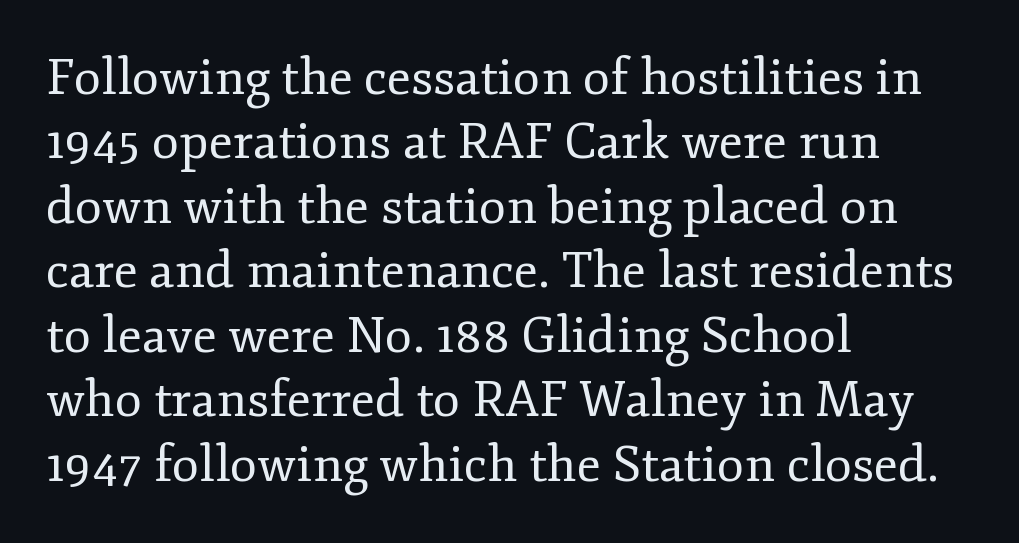
{"serif": "yes", "italic": "no", "bold": "no", "weight": "regular", "width": "normal", "stroke_contrast": "low", "x_height": "small", "monospaced": "no", "underline": "no", "align": "left", "line_spacing": "normal", "line_spacing_ratio": 1.29, "letter_spacing": "normal", "letter_spacing_em": 0.0, "glyph_px": 50}
